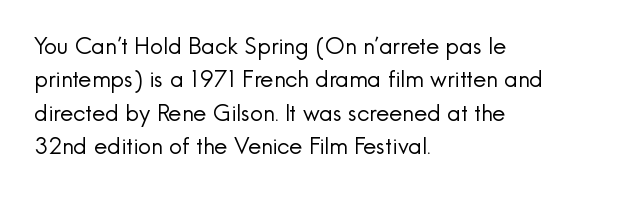
Q: Is the text bold? A: No.
Q: Is the text italic (slanted)? A: No, it is upright.
Q: Is the text underlined? A: No.
Q: How is the paragraph aligned? A: Left-aligned.
Q: Is the spacing between letters normal or unusually wide? A: Normal.
Q: Is the spacing between lines tight, normal or loose? A: Normal.
